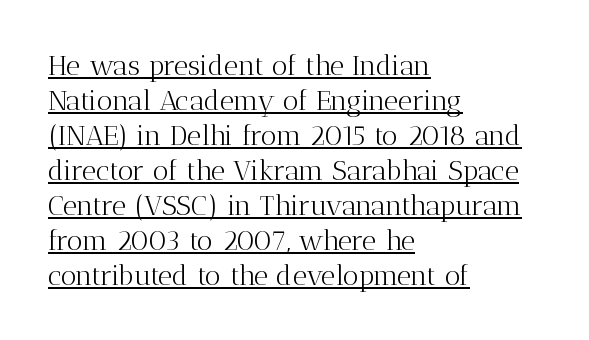
The image shows 28 px light serif type, upright; set left-aligned, normal line spacing (1.25x), normal letter spacing, underlined; medium stroke contrast and a medium x-height.
